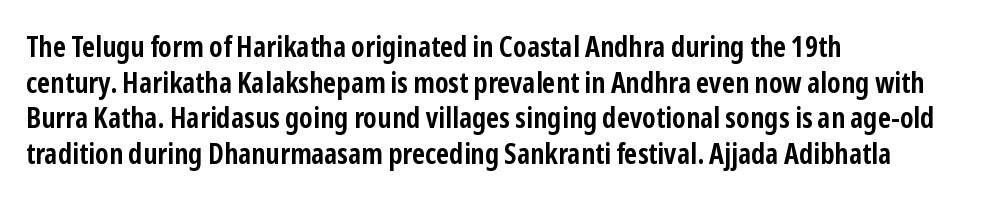
Varying glyph widths throughout — classic text-font behaviour. The lines in this sample share a left origin and differ only in where they stop. Lines of text with bare space underneath. There is no visible air inserted between adjacent glyphs. The typesetting leans heavy: a genuine bold. Posture: straight, roman, zero tilt.
